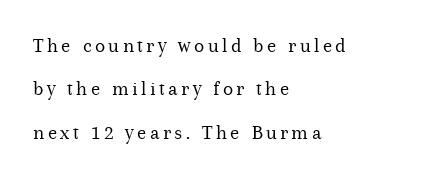
{"italic": "no", "bold": "no", "underline": "no", "align": "left", "line_spacing": "loose", "line_spacing_ratio": 2.07, "glyph_px": 21}
